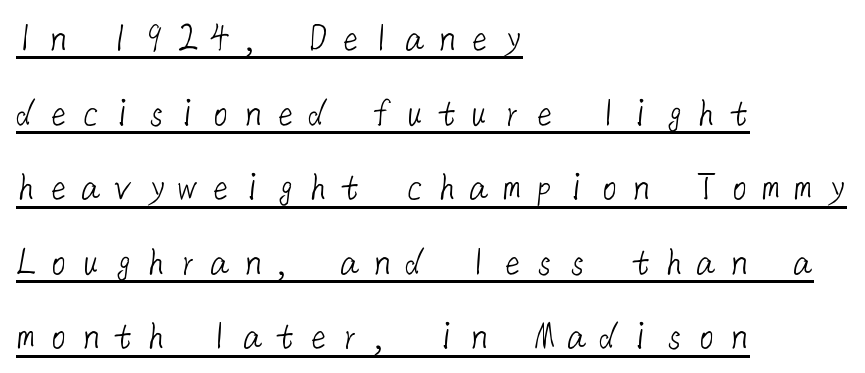
{"serif": "no", "bold": "no", "weight": "light", "width": "normal", "stroke_contrast": "low", "x_height": "medium", "underline": "yes", "align": "left", "line_spacing_ratio": 1.82, "letter_spacing": "wide", "letter_spacing_em": 0.29, "glyph_px": 41}
